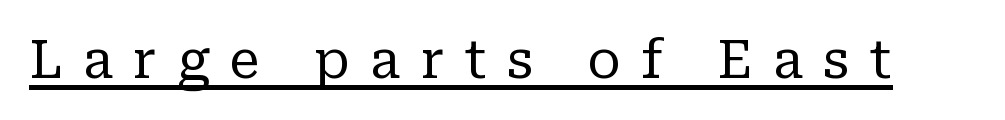
The image shows 52 px regular-weight serif type, upright; set unusually wide letter spacing (+0.39 em), underlined; low stroke contrast and a medium x-height.
